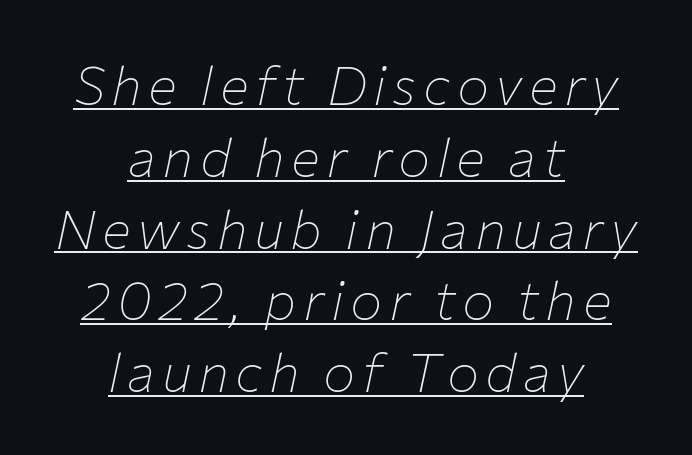
The image shows 54 px thin type, italic (leaning right); set centered, normal line spacing (1.33x), underlined; low stroke contrast and a medium x-height.
